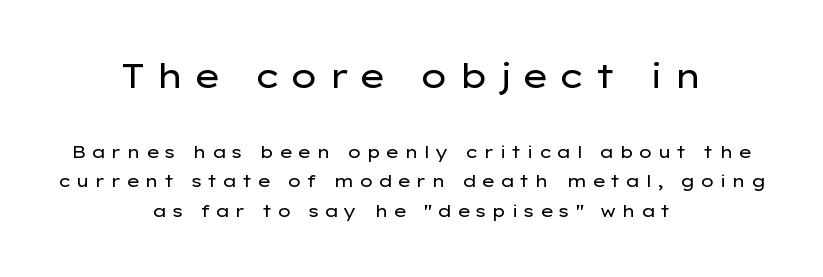
Weight: regular or lighter. Does the copy run flush right? No — it is centered line by line. Beneath every word, the page is bare. Each letter keeps its own natural width here, so spacing adapts to shape. Reading top to bottom, the characters get smaller at the block break.
